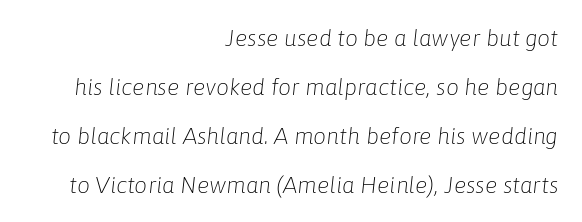
These glyphs show unthickened strokes, regular width or finer. These lines were composed using italics. One glance says open: line gaps are wider than usual. Glyph-to-glyph distance matches everyday printed text.
